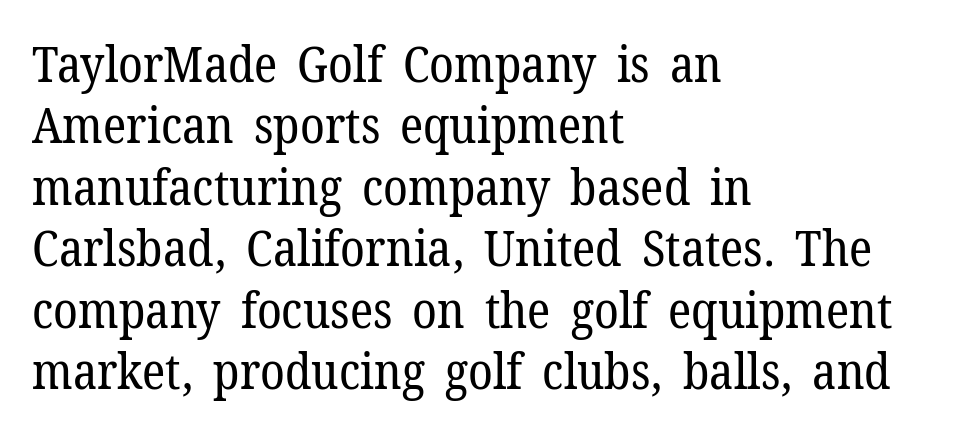
The image shows 50 px regular-weight serif type, upright; set left-aligned, line spacing 1.23x, normal letter spacing, not underlined; low stroke contrast and a medium x-height.
